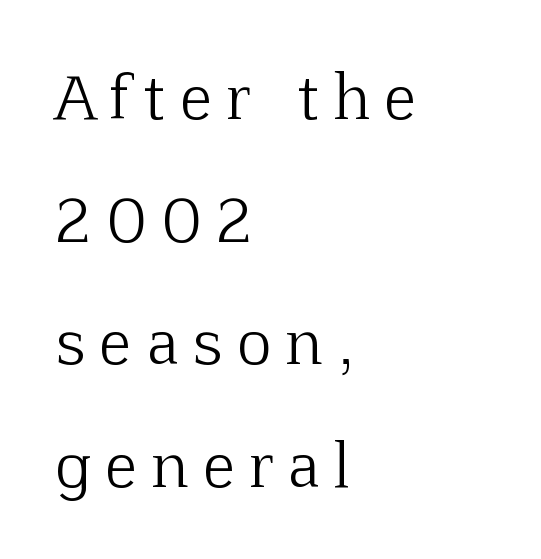
The passage is arranged the way most books set body copy — flush left. Looks like regular typesetting: each glyph gets only the width it needs. No letter is thick-stroked: the sample isn't bold. Plain, unruled lines of type. If you drew a line through each stem, it would be perfectly vertical. In terms of letterspacing, this is a distinctly airy, spread setting.
